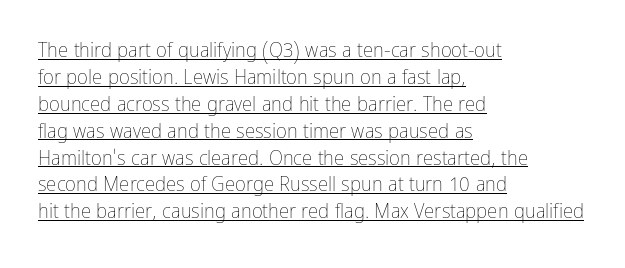
The image shows 21 px text type, upright; set left-aligned, normal line spacing (1.28x), normal letter spacing, underlined.
